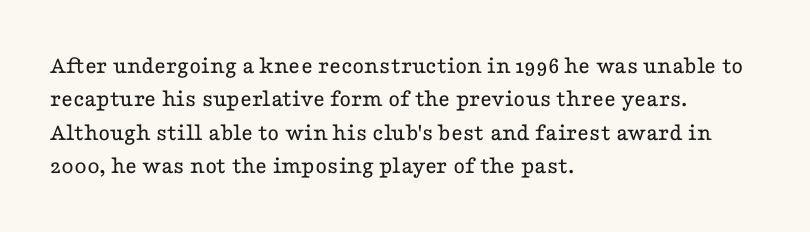
The image shows 25 px text type, upright; set left-aligned, normal line spacing (1.34x), normal letter spacing, not underlined.
